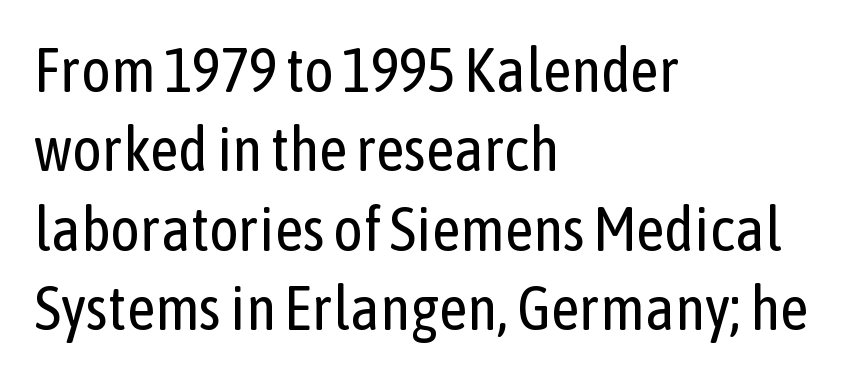
{"serif": "no", "italic": "no", "bold": "no", "weight": "regular", "width": "condensed", "stroke_contrast": "low", "x_height": "medium", "monospaced": "no", "underline": "no", "align": "left", "line_spacing": "normal", "line_spacing_ratio": 1.28, "letter_spacing": "normal", "letter_spacing_em": 0.0, "glyph_px": 62}
